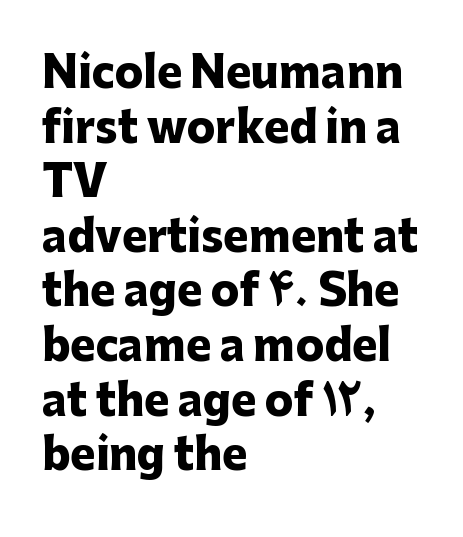
A typesetter would mark this as roman, not italic. Casual observation: everything's shoved over to the left. The block of text has a typical density, with ordinary space between rows. Spacing verdict: proportional, widths tailored to each character. Default kerning and tracking; the words read as compact shapes.
